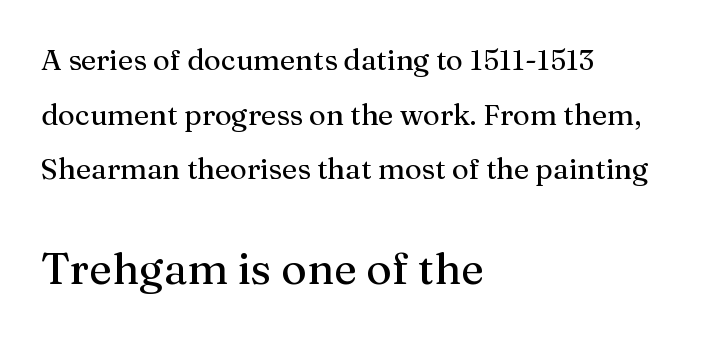
This sample is left-justified, so line endings fall wherever the words run out. Here the designer chose a conventional face with non-uniform glyph widths. Check where the strokes stop: tiny serifs finish them off. Is there any slant? The stems are plumb.
